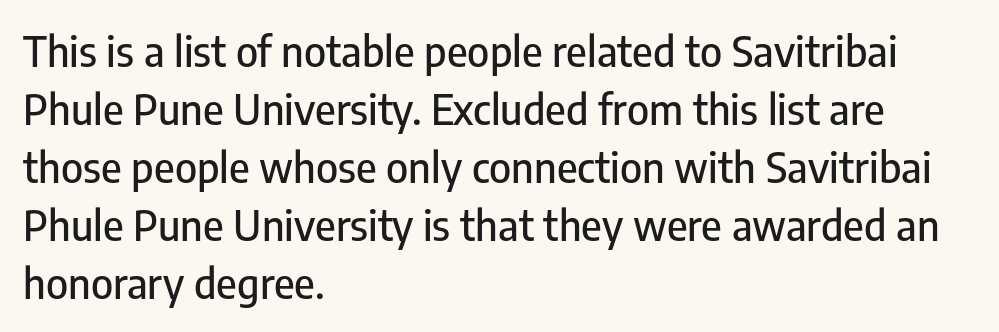
The image shows 42 px condensed sans-serif type, upright; set left-aligned, normal line spacing (1.38x), normal letter spacing, not underlined; low stroke contrast and a medium x-height.
